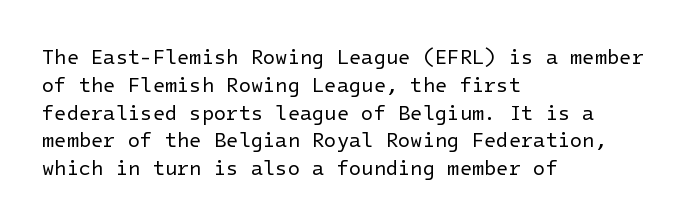
Q: Is the text bold? A: No.
Q: Is the text italic (slanted)? A: No, it is upright.
Q: Is the text underlined? A: No.
Q: How is the paragraph aligned? A: Left-aligned.
Q: Is the spacing between letters normal or unusually wide? A: Normal.
Q: Is the spacing between lines tight, normal or loose? A: Normal.
